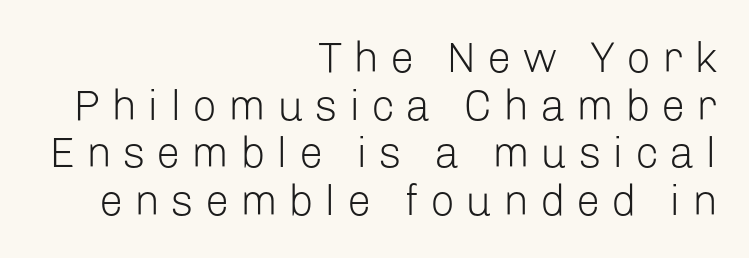
{"serif": "no", "italic": "no", "bold": "no", "weight": "light", "width": "normal", "stroke_contrast": "low", "x_height": "medium", "monospaced": "no", "underline": "no", "align": "right", "line_spacing": "tight", "line_spacing_ratio": 1.11, "letter_spacing": "wide", "letter_spacing_em": 0.26, "glyph_px": 43}
